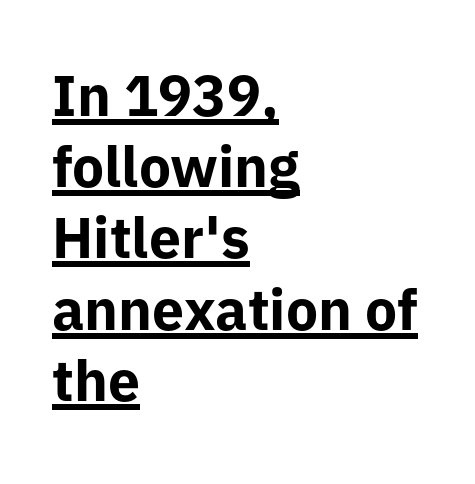
Every stem runs plumb, perpendicular to the baseline. Note the varied advance widths — an 'i' is clearly narrower than an 'm'. Casual observation: everything's shoved over to the left. Tracking here is standard; glyphs follow each other at the usual distance.
